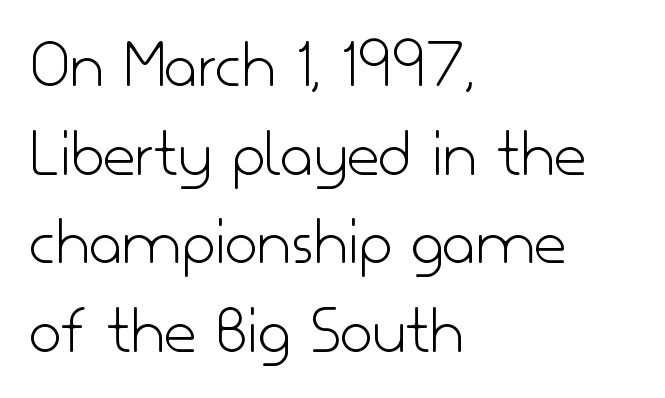
{"serif": "no", "italic": "no", "bold": "no", "weight": "light", "width": "normal", "stroke_contrast": "low", "x_height": "small", "monospaced": "no", "underline": "no", "align": "left", "line_spacing": "normal", "line_spacing_ratio": 1.25, "letter_spacing": "normal", "letter_spacing_em": 0.0, "glyph_px": 71}
